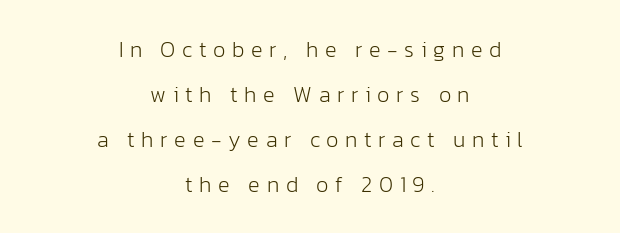
Spacing between characters has been opened up far beyond the box default. Lines of text with bare space underneath. Tall strokes in this sample are plumb rather than angled. This rendering uses center alignment, leaving both contours irregular but symmetric.
